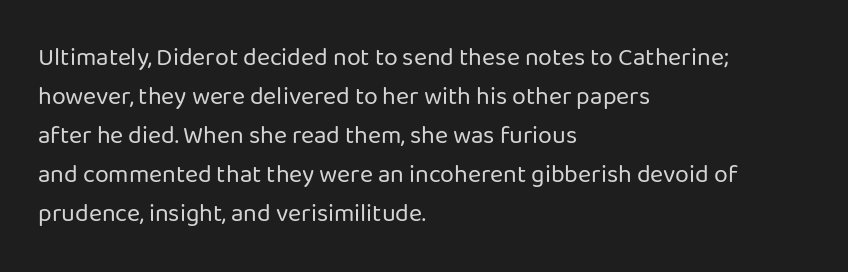
Q: Is the text bold? A: No.
Q: Is the text italic (slanted)? A: No, it is upright.
Q: Is the text underlined? A: No.
Q: How is the paragraph aligned? A: Left-aligned.
Q: Is the spacing between letters normal or unusually wide? A: Normal.
Q: Is the spacing between lines tight, normal or loose? A: Normal.
